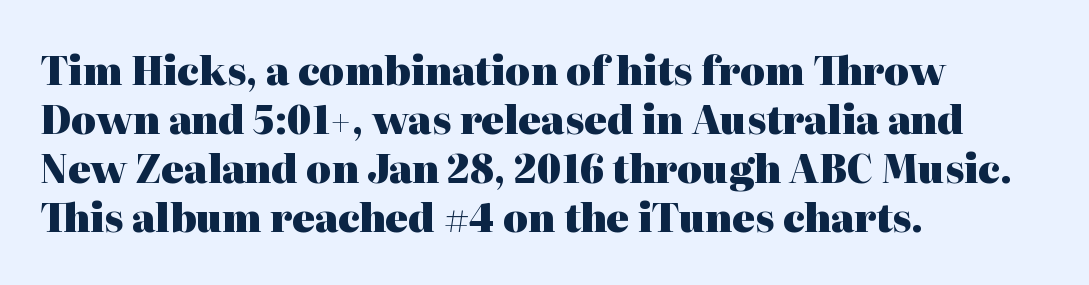
Compared with typical paragraphs, the rows here are spaced about the same. A typesetter would call this zero additional tracking. Letters rest on an invisible, unmarked baseline. Line beginnings align vertically; line endings do not. Proportional: the letters do not fall into vertical columns.
